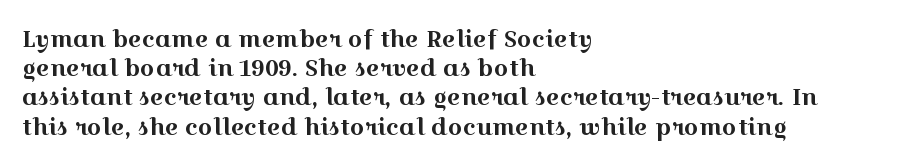
Q: Is the text italic (slanted)? A: No, it is upright.
Q: Is the text underlined? A: No.
Q: How is the paragraph aligned? A: Left-aligned.
Q: Is the spacing between letters normal or unusually wide? A: Normal.
Q: Is the spacing between lines tight, normal or loose? A: Normal.
